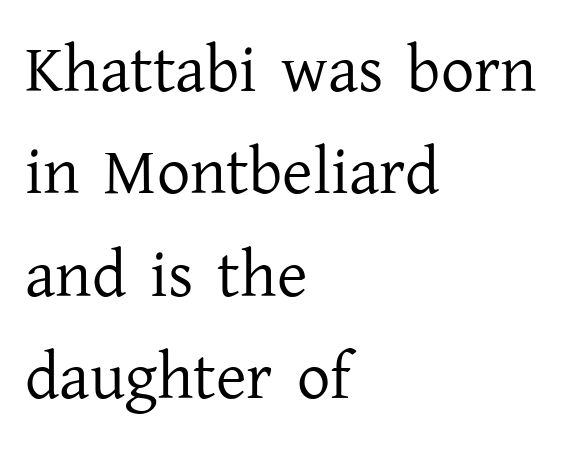
Q: Is the text bold? A: No.
Q: Is the text italic (slanted)? A: No, it is upright.
Q: Is the typeface a serif or a sans-serif typeface? A: Serif.
Q: Is the text underlined? A: No.
Q: How is the paragraph aligned? A: Left-aligned.
Q: Is the spacing between letters normal or unusually wide? A: Normal.
Q: Is the spacing between lines tight, normal or loose? A: Normal.
Q: Width (condensed, normal, or wide)? A: Normal.
Q: Stroke contrast? A: Low.
Q: x-height? A: Medium.
Q: Monospaced? A: No.
